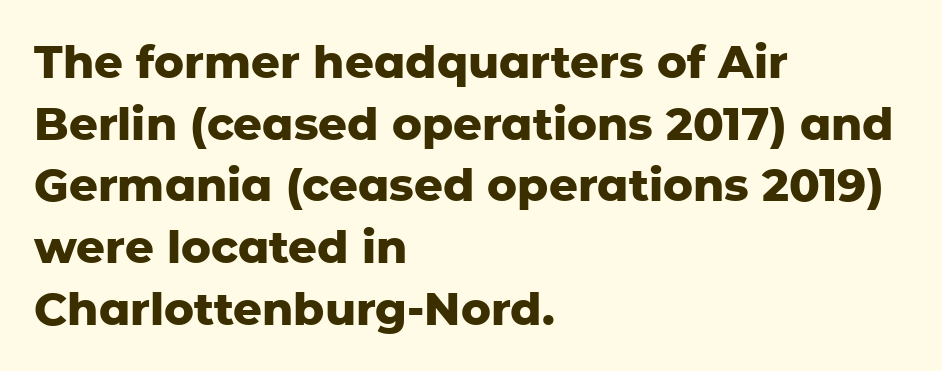
Q: Is the text bold? A: Yes.
Q: Is the text italic (slanted)? A: No, it is upright.
Q: Is the typeface a serif or a sans-serif typeface? A: Sans-serif.
Q: Is the text underlined? A: No.
Q: How is the paragraph aligned? A: Left-aligned.
Q: Is the spacing between letters normal or unusually wide? A: Normal.
Q: Is the spacing between lines tight, normal or loose? A: Normal.
Q: Width (condensed, normal, or wide)? A: Normal.
Q: Stroke contrast? A: Low.
Q: x-height? A: Medium.
Q: Monospaced? A: No.
